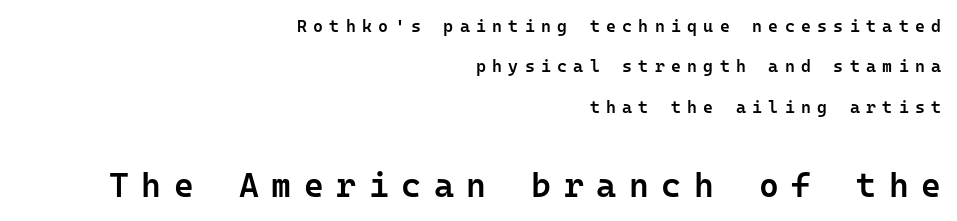
{"serif": "no", "italic": "no", "bold": "semi", "weight": "semibold", "width": "normal", "stroke_contrast": "low", "x_height": "medium", "monospaced": "yes", "underline": "no", "align": "right", "line_spacing": "loose", "line_spacing_ratio": 2.38, "letter_spacing": "wide", "letter_spacing_em": 0.37, "larger_block": "second", "size_ratio": 2.0, "glyph_px": 34}
